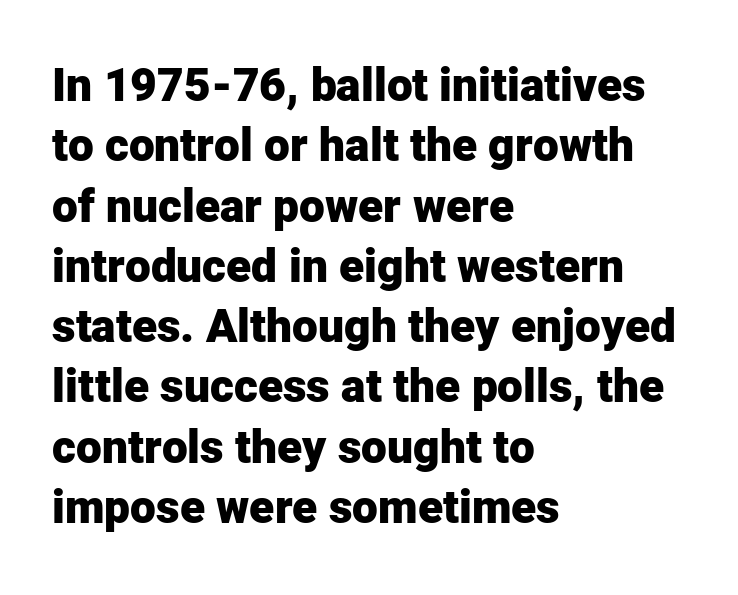
Serifs: no, the terminals of the letterforms are clean. Spacing verdict: proportional, widths tailored to each character. Visually the block forms a straight wall on the left and a jagged coastline on the right. Vertically, the passage feels balanced, rows spaced as you'd expect. Letter spacing: default.
